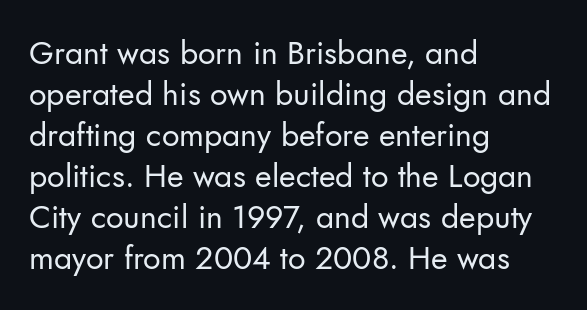
The image shows 32 px regular-weight sans-serif type, upright; set left-aligned, normal line spacing (1.28x), normal letter spacing, not underlined; low stroke contrast and a small x-height.
